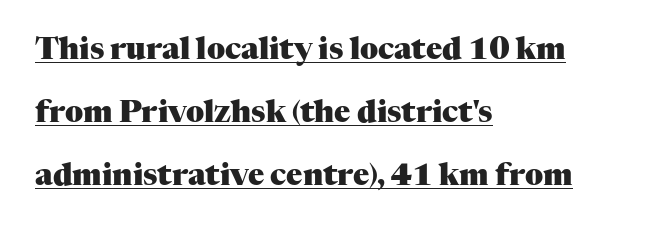
The image shows 30 px heavy serif type, upright; set left-aligned, loose line spacing (2.1x), normal letter spacing, underlined; medium stroke contrast and a medium x-height.
